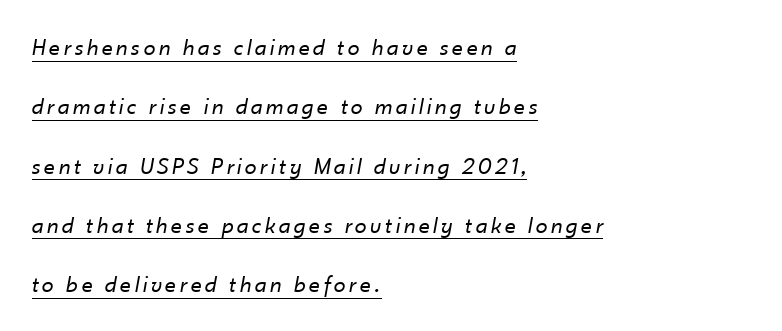
Q: Is the text bold? A: No.
Q: Is the text italic (slanted)? A: Yes, it leans right by about 10 degrees.
Q: Is the text underlined? A: Yes.
Q: How is the paragraph aligned? A: Left-aligned.
Q: Is the spacing between lines tight, normal or loose? A: Loose.
